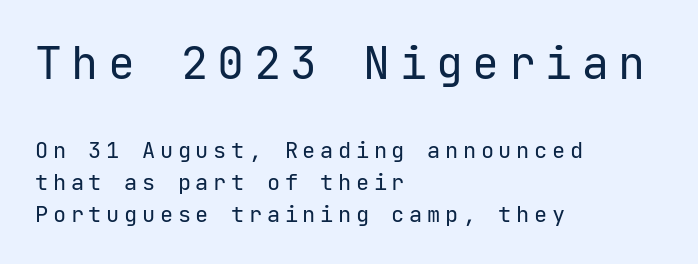
The image shows 45 px regular-weight sans-serif type, upright, monospaced; set left-aligned, normal line spacing (1.45x), unusually wide letter spacing (+0.21 em), not underlined; the first (top) block is 2.05x larger; low stroke contrast and a medium x-height.
